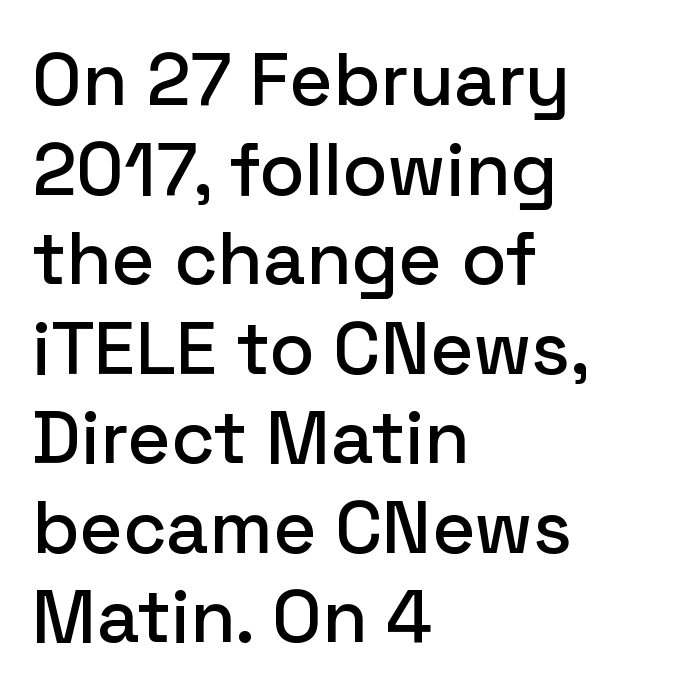
Q: Is the text italic (slanted)? A: No, it is upright.
Q: Is the typeface a serif or a sans-serif typeface? A: Sans-serif.
Q: Is the text underlined? A: No.
Q: How is the paragraph aligned? A: Left-aligned.
Q: Is the spacing between letters normal or unusually wide? A: Normal.
Q: Width (condensed, normal, or wide)? A: Normal.
Q: Stroke contrast? A: Low.
Q: x-height? A: Medium.
Q: Monospaced? A: No.
